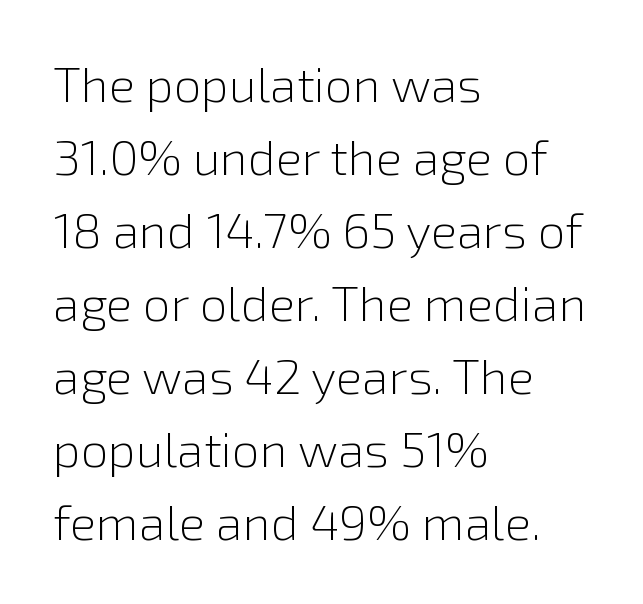
{"serif": "no", "italic": "no", "bold": "no", "weight": "light", "width": "normal", "stroke_contrast": "low", "x_height": "medium", "monospaced": "no", "underline": "no", "align": "left", "line_spacing": "normal", "line_spacing_ratio": 1.49, "letter_spacing": "normal", "letter_spacing_em": 0.0, "glyph_px": 49}
